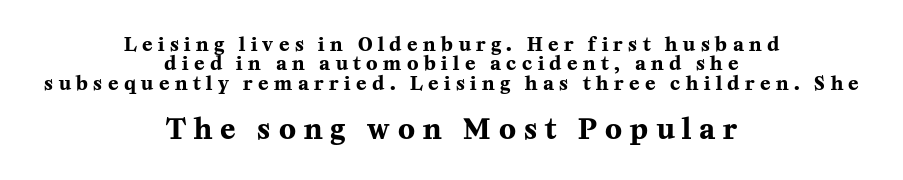
{"serif": "yes", "italic": "no", "bold": "yes", "weight": "bold", "width": "normal", "stroke_contrast": "medium", "x_height": "medium", "monospaced": "no", "underline": "no", "align": "center", "line_spacing": "tight", "line_spacing_ratio": 1.02, "letter_spacing": "wide", "letter_spacing_em": 0.29, "larger_block": "second", "size_ratio": 1.47, "glyph_px": 28}
